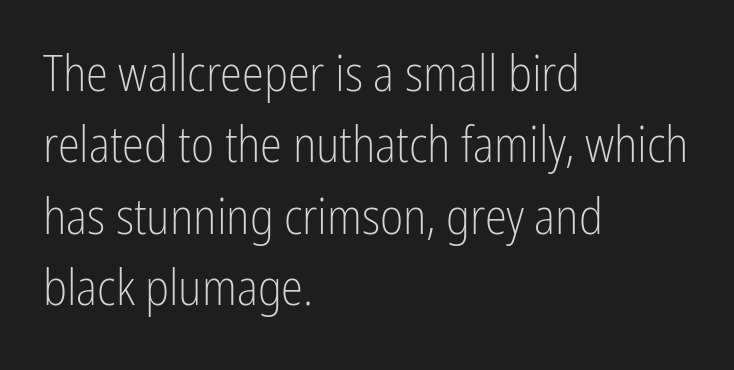
These lines stack with their left ends in a neat column. Decoration check: the copy has no underline. Proportional: the letters do not fall into vertical columns. Style check: upright.
